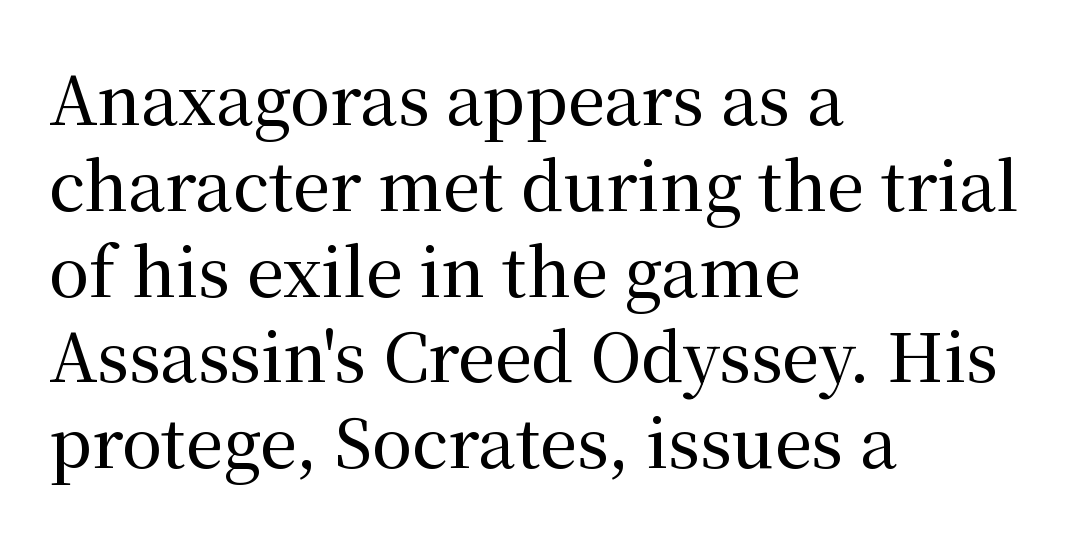
The image shows 66 px serif type, upright; set left-aligned, normal line spacing (1.3x), normal letter spacing, not underlined; medium stroke contrast and a medium x-height.
